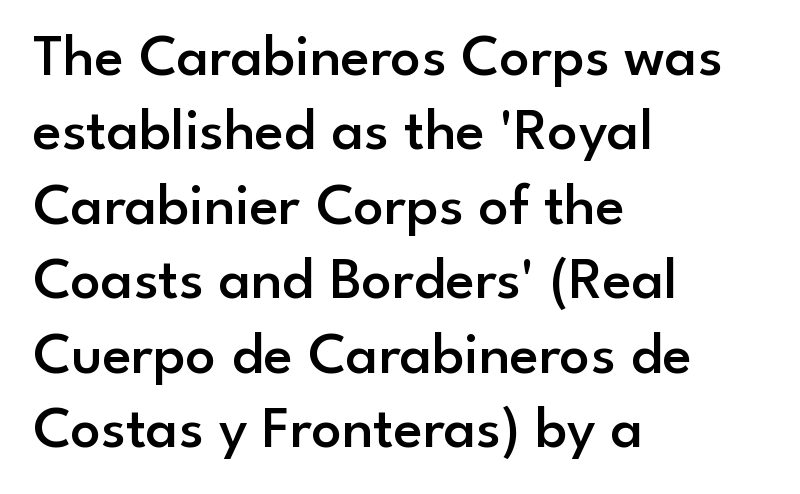
Q: Is the text bold? A: Semi-bold.
Q: Is the text italic (slanted)? A: No, it is upright.
Q: Is the typeface a serif or a sans-serif typeface? A: Sans-serif.
Q: Is the text underlined? A: No.
Q: How is the paragraph aligned? A: Left-aligned.
Q: Is the spacing between letters normal or unusually wide? A: Normal.
Q: Width (condensed, normal, or wide)? A: Normal.
Q: Stroke contrast? A: Low.
Q: x-height? A: Small.
Q: Monospaced? A: No.
